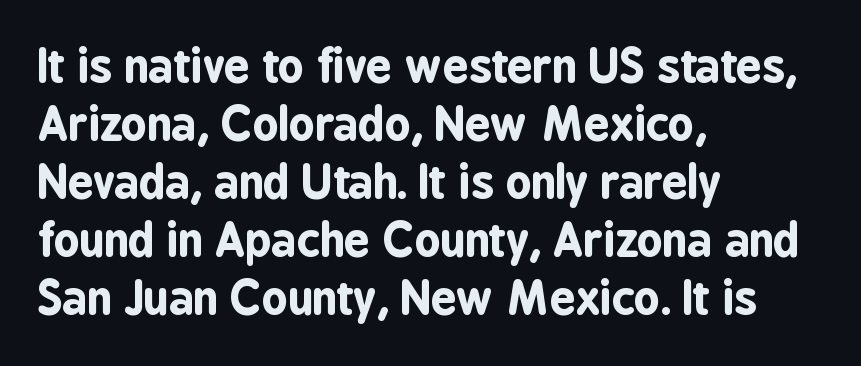
Q: Is the text bold? A: Yes.
Q: Is the text italic (slanted)? A: No, it is upright.
Q: Is the typeface a serif or a sans-serif typeface? A: Sans-serif.
Q: Is the text underlined? A: No.
Q: How is the paragraph aligned? A: Left-aligned.
Q: Is the spacing between letters normal or unusually wide? A: Normal.
Q: Is the spacing between lines tight, normal or loose? A: Normal.
Q: Width (condensed, normal, or wide)? A: Condensed.
Q: Stroke contrast? A: Low.
Q: x-height? A: Medium.
Q: Monospaced? A: No.
